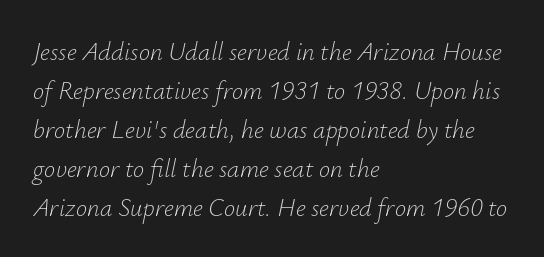
The image shows 25 px text type, italic (leaning right); set left-aligned, normal line spacing (1.56x), normal letter spacing, not underlined.
